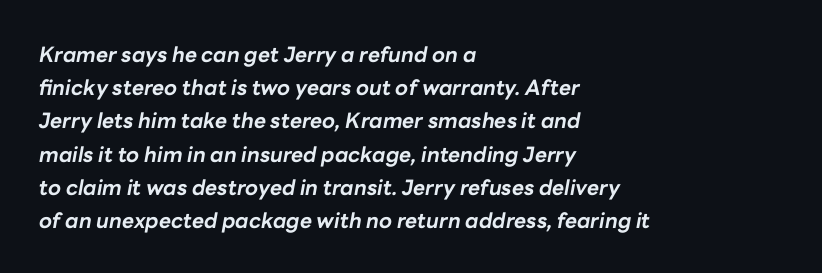
{"italic": "yes", "lean": "right", "slant_degrees": 10, "bold": "yes", "underline": "no", "align": "left", "line_spacing": "normal", "line_spacing_ratio": 1.58, "letter_spacing": "normal", "letter_spacing_em": 0.0, "glyph_px": 21}
